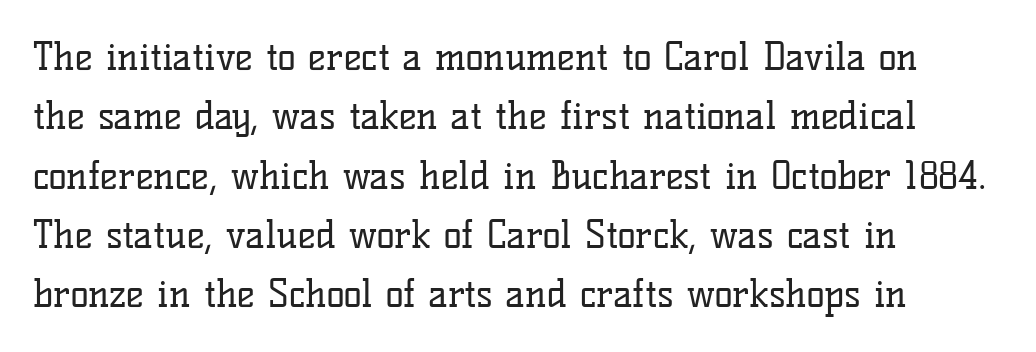
{"serif": "yes", "italic": "no", "bold": "no", "weight": "regular", "width": "normal", "stroke_contrast": "low", "x_height": "medium", "monospaced": "no", "underline": "no", "align": "left", "line_spacing": "normal", "line_spacing_ratio": 1.56, "letter_spacing": "normal", "letter_spacing_em": 0.0, "glyph_px": 38}
